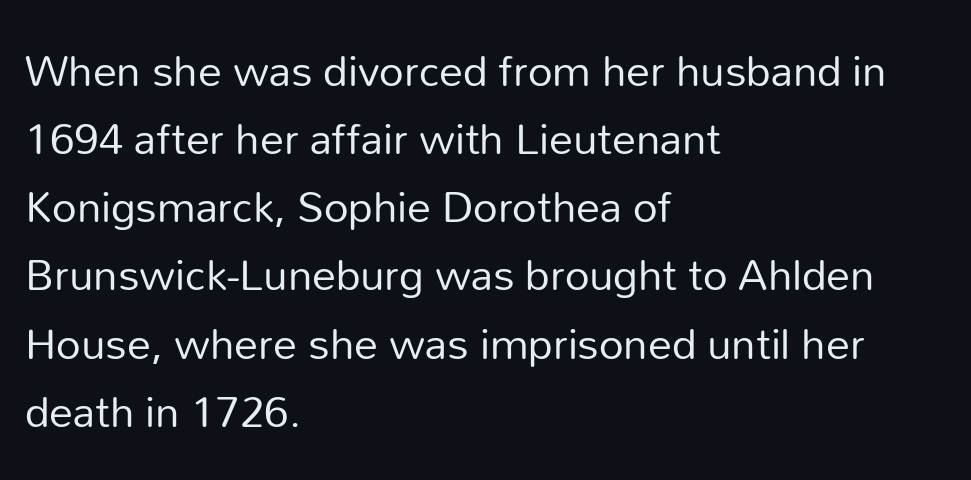
Looks like regular typesetting: each glyph gets only the width it needs. The designer left line spacing at the default. This sample uses a sans-serif face. Letter spacing: default.
